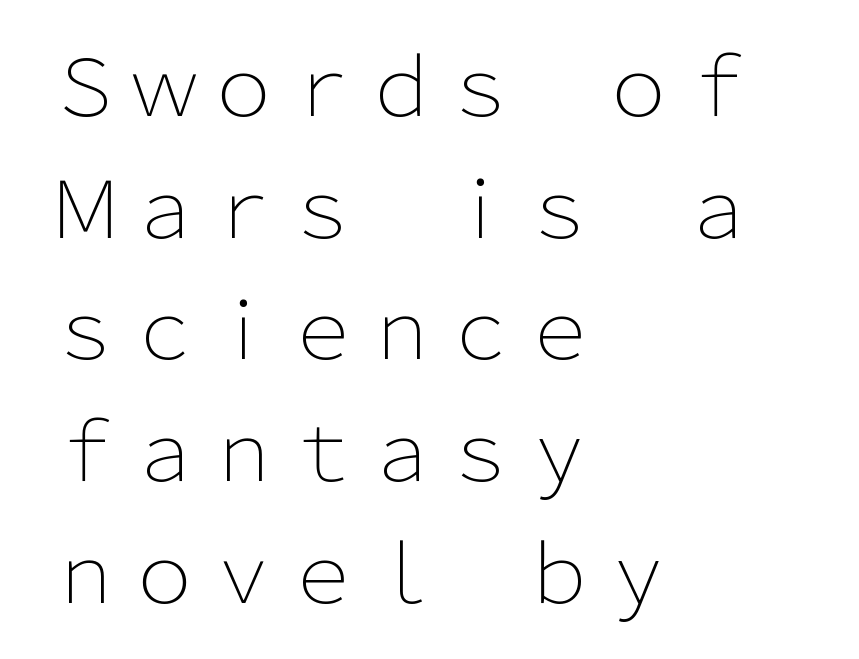
The image shows 79 px light sans-serif type, upright; set left-aligned, normal line spacing (1.54x), normal letter spacing, not underlined; low stroke contrast and a medium x-height.
